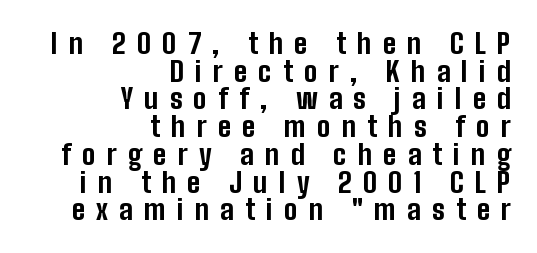
Q: Is the text bold? A: Yes.
Q: Is the text italic (slanted)? A: No, it is upright.
Q: Is the typeface a serif or a sans-serif typeface? A: Sans-serif.
Q: Is the text underlined? A: No.
Q: How is the paragraph aligned? A: Right-aligned.
Q: Is the spacing between letters normal or unusually wide? A: Unusually wide.
Q: Is the spacing between lines tight, normal or loose? A: Tight.
Q: Width (condensed, normal, or wide)? A: Condensed.
Q: Stroke contrast? A: Low.
Q: x-height? A: Medium.
Q: Monospaced? A: No.
